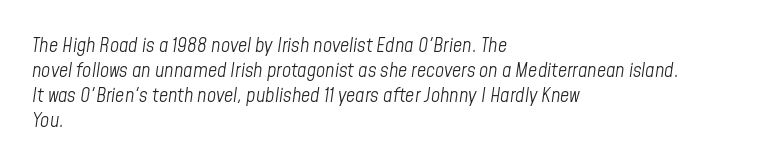
The image shows 20 px text type, italic (leaning right); set left-aligned, normal line spacing (1.25x), normal letter spacing, not underlined.
